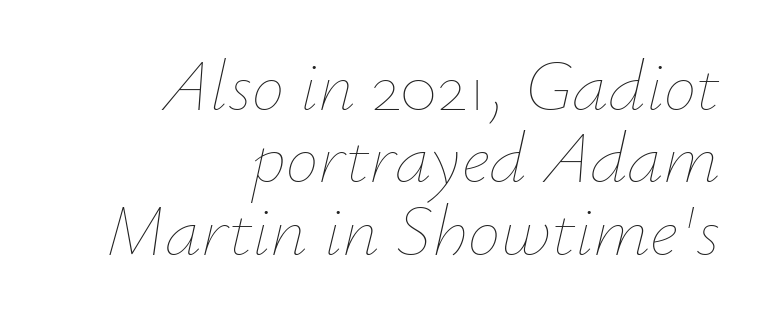
The image shows 73 px thin type, italic (leaning right); set right-aligned, tight line spacing (0.99x), normal letter spacing, not underlined; low stroke contrast and a small x-height.
